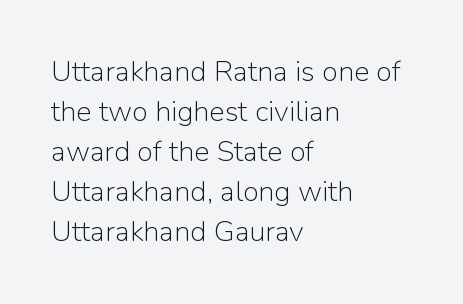
These lines stack with their left ends in a neat column. This is not heavy type; no bold has been used. Quick note: interline space is typical. The axis of the letterforms is exactly vertical. This sample has the flowing, uneven cadence of proportional lettering.
